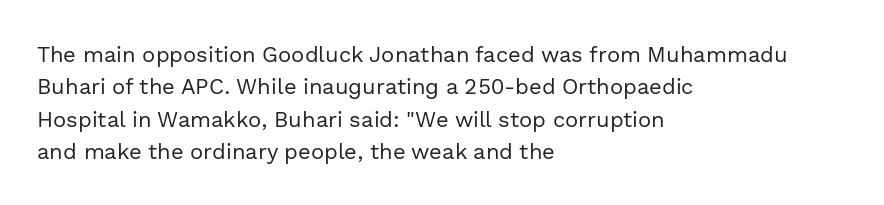
Q: Is the text bold? A: No.
Q: Is the text italic (slanted)? A: No, it is upright.
Q: Is the text underlined? A: No.
Q: How is the paragraph aligned? A: Left-aligned.
Q: Is the spacing between letters normal or unusually wide? A: Normal.
Q: Is the spacing between lines tight, normal or loose? A: Normal.
